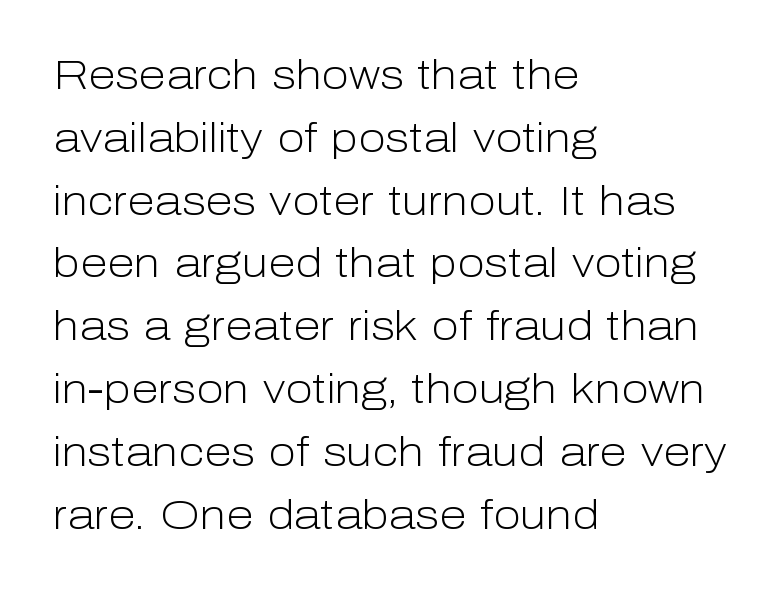
{"serif": "no", "italic": "no", "bold": "no", "weight": "light", "width": "normal", "stroke_contrast": "low", "x_height": "medium", "monospaced": "no", "underline": "no", "align": "left", "line_spacing": "normal", "line_spacing_ratio": 1.57, "letter_spacing": "normal", "letter_spacing_em": 0.0, "glyph_px": 40}
